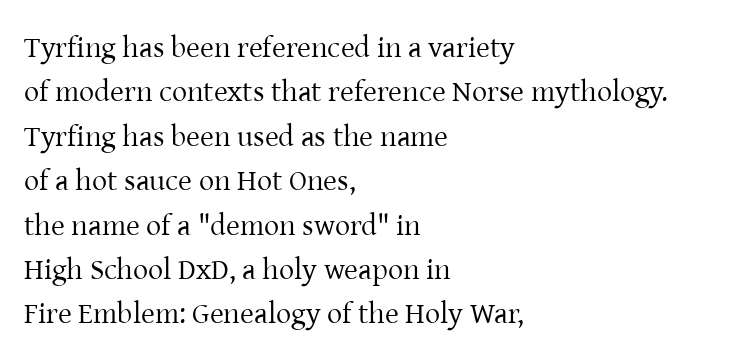
{"serif": "yes", "italic": "no", "bold": "no", "weight": "regular", "width": "normal", "stroke_contrast": "low", "x_height": "medium", "monospaced": "no", "underline": "no", "align": "left", "line_spacing": "normal", "line_spacing_ratio": 1.48, "letter_spacing": "normal", "letter_spacing_em": 0.0, "glyph_px": 30}
